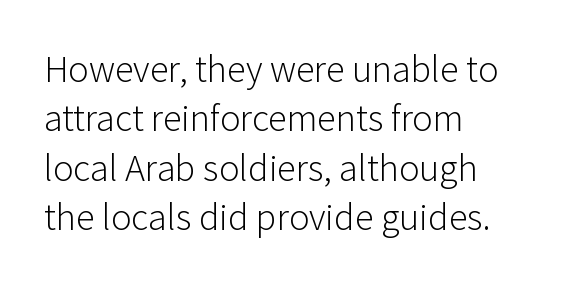
The image shows 38 px light sans-serif type, upright; set left-aligned, normal line spacing (1.3x), normal letter spacing, not underlined; low stroke contrast and a medium x-height.
